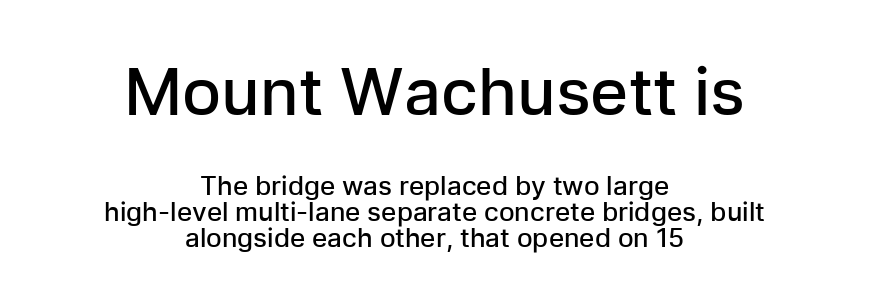
Q: Is the text bold? A: Semi-bold.
Q: Is the text italic (slanted)? A: No, it is upright.
Q: Is the typeface a serif or a sans-serif typeface? A: Sans-serif.
Q: Is the text underlined? A: No.
Q: How is the paragraph aligned? A: Centered.
Q: Is the spacing between letters normal or unusually wide? A: Normal.
Q: Is the spacing between lines tight, normal or loose? A: Tight.
Q: Which block of text is set in a larger size, the first (top) or the second (bottom)? A: The first (top) one.
Q: Width (condensed, normal, or wide)? A: Normal.
Q: Stroke contrast? A: Low.
Q: x-height? A: Medium.
Q: Monospaced? A: No.
